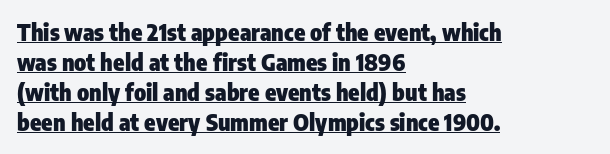
Q: Is the text bold? A: Yes.
Q: Is the text italic (slanted)? A: No, it is upright.
Q: Is the text underlined? A: Yes.
Q: How is the paragraph aligned? A: Left-aligned.
Q: Is the spacing between letters normal or unusually wide? A: Normal.
Q: Is the spacing between lines tight, normal or loose? A: Normal.
